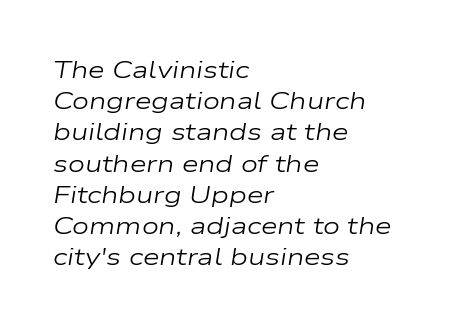
{"italic": "yes", "lean": "right", "slant_degrees": 9, "bold": "no", "underline": "no", "align": "left", "line_spacing": "normal", "line_spacing_ratio": 1.3, "letter_spacing": "normal", "letter_spacing_em": 0.0, "glyph_px": 24}
